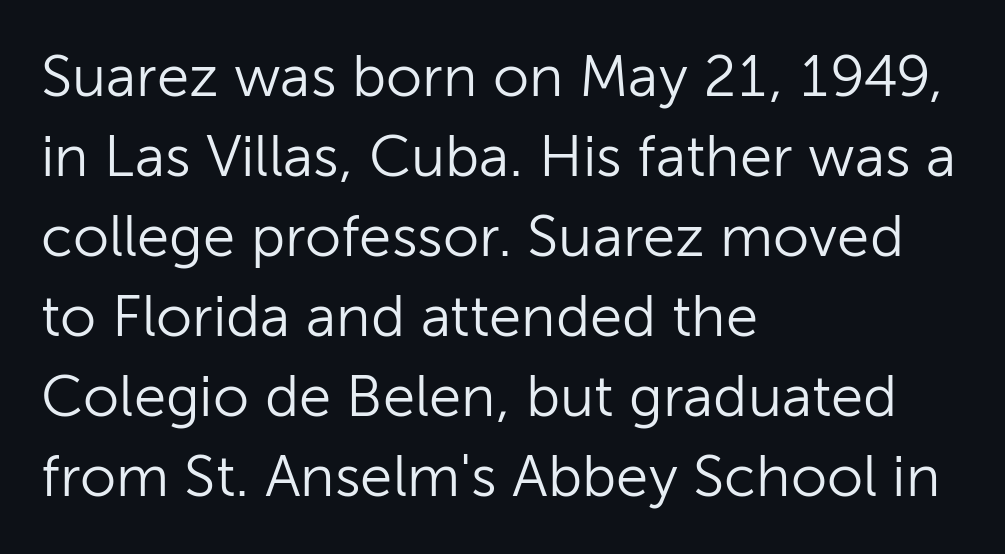
{"serif": "no", "italic": "no", "bold": "no", "weight": "light", "width": "normal", "stroke_contrast": "low", "x_height": "medium", "monospaced": "no", "underline": "no", "align": "left", "line_spacing": "normal", "line_spacing_ratio": 1.38, "letter_spacing": "normal", "letter_spacing_em": 0.0, "glyph_px": 58}
